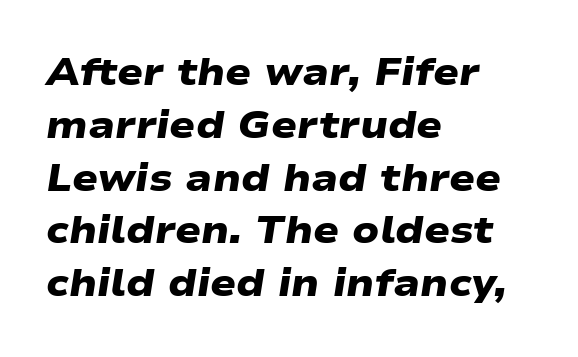
The image shows 38 px heavy, wide sans-serif type; set left-aligned, normal line spacing (1.39x), normal letter spacing, not underlined; low stroke contrast and a medium x-height.
